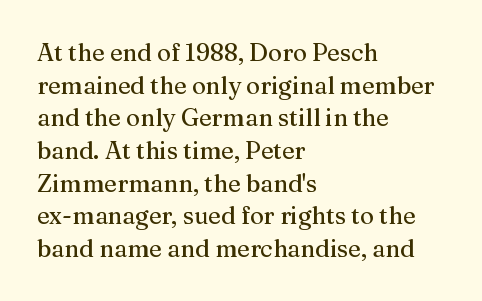
The vertical gap from one line to the next is medium. The rendering keeps characters at their native spacing. The axis of the letterforms is exactly vertical. Bare-footed words on every line. In CSS terms this would be text-align: left.
